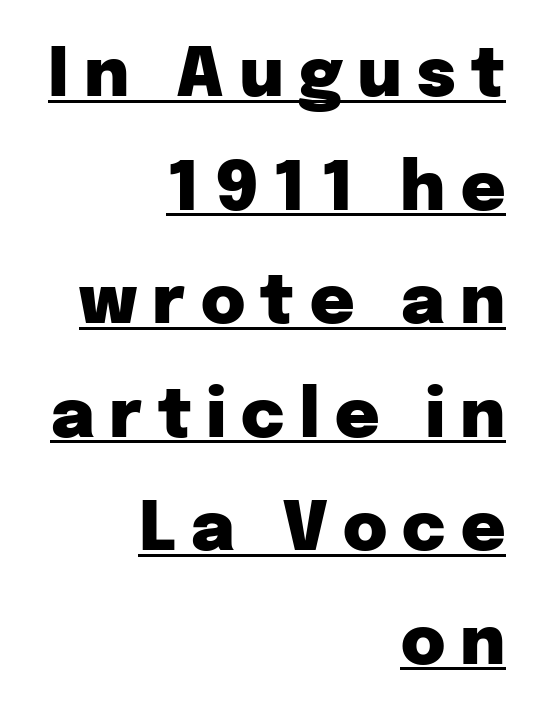
Q: Is the text bold? A: Yes.
Q: Is the text italic (slanted)? A: No, it is upright.
Q: Is the typeface a serif or a sans-serif typeface? A: Sans-serif.
Q: Is the text underlined? A: Yes.
Q: How is the paragraph aligned? A: Right-aligned.
Q: Is the spacing between letters normal or unusually wide? A: Unusually wide.
Q: Is the spacing between lines tight, normal or loose? A: Normal.
Q: Width (condensed, normal, or wide)? A: Normal.
Q: Stroke contrast? A: Low.
Q: x-height? A: Medium.
Q: Monospaced? A: No.
